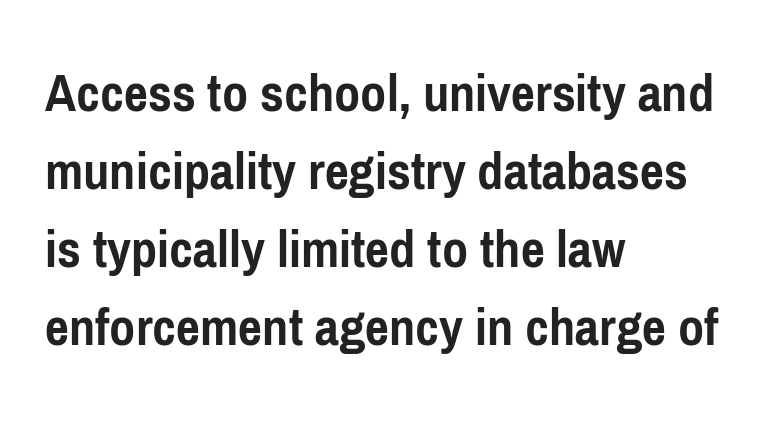
{"serif": "no", "italic": "no", "bold": "yes", "weight": "semibold", "width": "condensed", "stroke_contrast": "low", "x_height": "medium", "monospaced": "no", "underline": "no", "align": "left", "line_spacing": "normal", "line_spacing_ratio": 1.37, "letter_spacing": "normal", "letter_spacing_em": 0.0, "glyph_px": 57}
